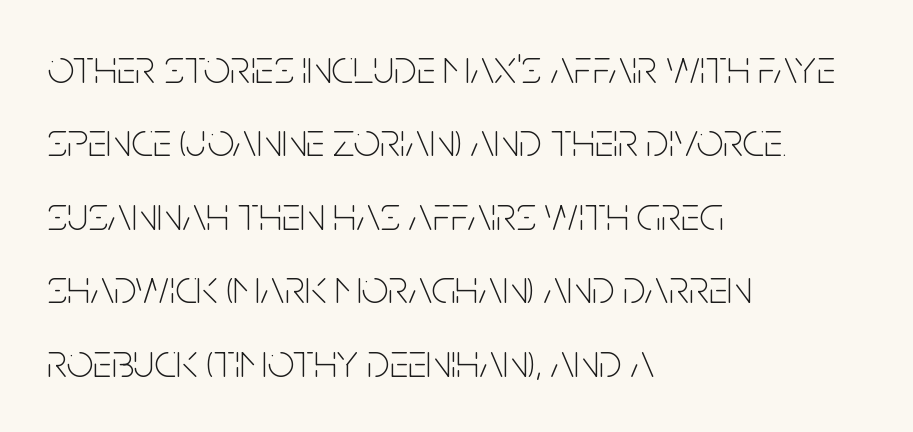
{"serif": "no", "italic": "no", "bold": "no", "weight": "thin", "width": "condensed", "stroke_contrast": "low", "x_height": "large", "monospaced": "no", "underline": "no", "align": "left", "line_spacing": "normal", "line_spacing_ratio": 1.53, "letter_spacing": "normal", "letter_spacing_em": 0.0, "glyph_px": 48}
